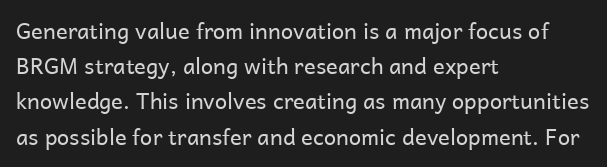
A quiet, ordinary-to-light weight characterises the typeface. Default kerning and tracking; the words read as compact shapes. These lines stack with their left ends in a neat column. The leading is moderate, giving the passage an even texture.
